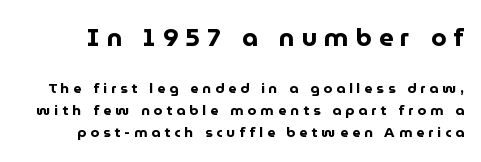
{"italic": "no", "bold": "yes", "underline": "no", "line_spacing": "normal", "line_spacing_ratio": 1.57, "letter_spacing": "wide", "letter_spacing_em": 0.29, "larger_block": "first", "size_ratio": 1.79, "glyph_px": 25}
